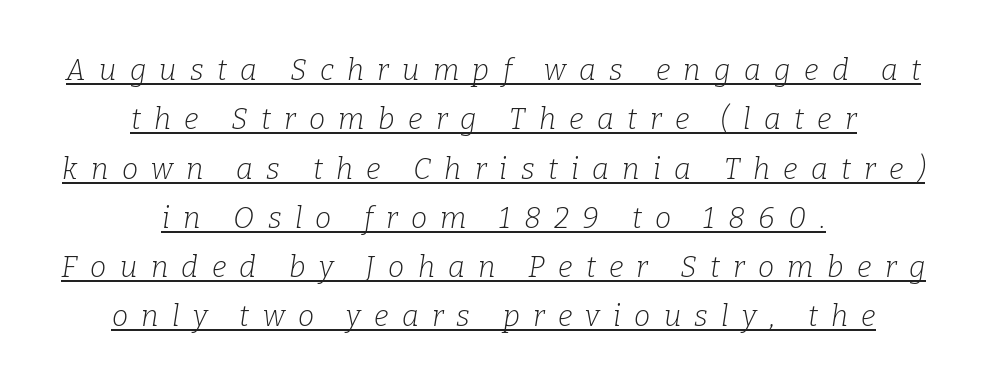
{"serif": "yes", "italic": "yes", "lean": "right", "slant_degrees": 9, "bold": "no", "weight": "light", "width": "normal", "stroke_contrast": "low", "x_height": "medium", "monospaced": "no", "underline": "yes", "align": "center", "line_spacing": "normal", "line_spacing_ratio": 1.7, "letter_spacing": "wide", "letter_spacing_em": 0.46, "glyph_px": 29}
